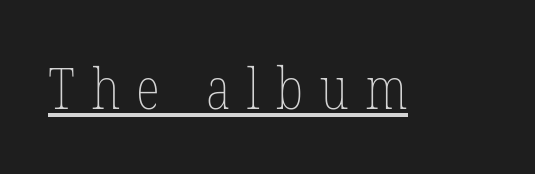
Q: Is the text bold? A: No.
Q: Is the text italic (slanted)? A: No, it is upright.
Q: Is the text underlined? A: Yes.
Q: Is the spacing between letters normal or unusually wide? A: Unusually wide.
Q: Width (condensed, normal, or wide)? A: Condensed.
Q: Stroke contrast? A: Low.
Q: x-height? A: Medium.
Q: Monospaced? A: No.
